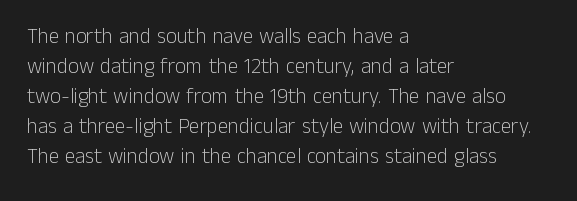
{"italic": "no", "bold": "no", "underline": "no", "align": "left", "line_spacing": "normal", "line_spacing_ratio": 1.43, "letter_spacing": "normal", "letter_spacing_em": 0.0, "glyph_px": 21}
